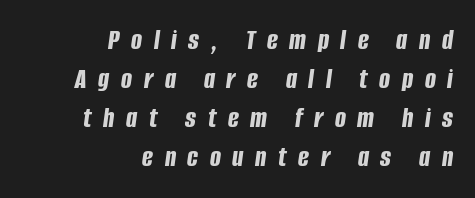
The image shows 29 px bold, condensed type, italic (leaning right); set right-aligned, normal line spacing (1.35x), unusually wide letter spacing (+0.4 em), not underlined; low stroke contrast and a large x-height.
